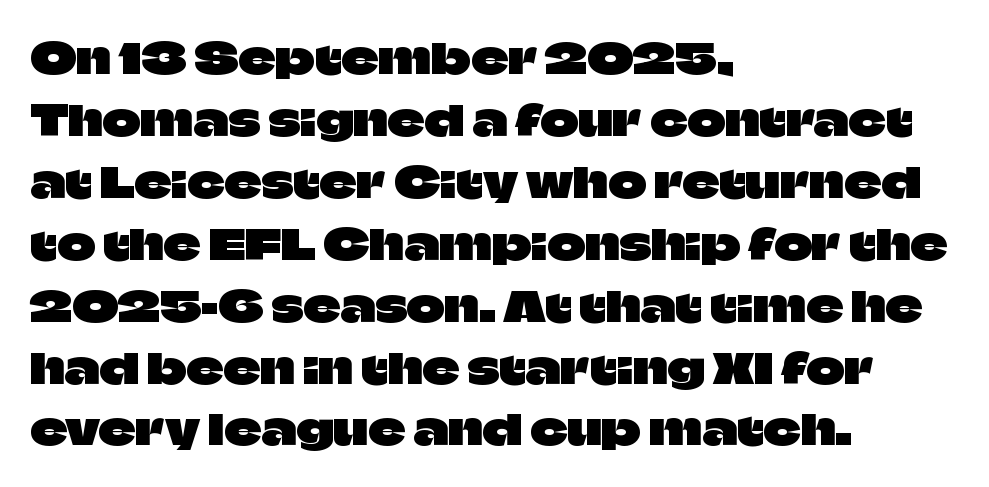
Q: Is the text italic (slanted)? A: No, it is upright.
Q: Is the typeface a serif or a sans-serif typeface? A: Sans-serif.
Q: Is the text underlined? A: No.
Q: How is the paragraph aligned? A: Left-aligned.
Q: Is the spacing between letters normal or unusually wide? A: Normal.
Q: Is the spacing between lines tight, normal or loose? A: Normal.
Q: Width (condensed, normal, or wide)? A: Normal.
Q: Stroke contrast? A: Low.
Q: x-height? A: Large.
Q: Monospaced? A: No.
